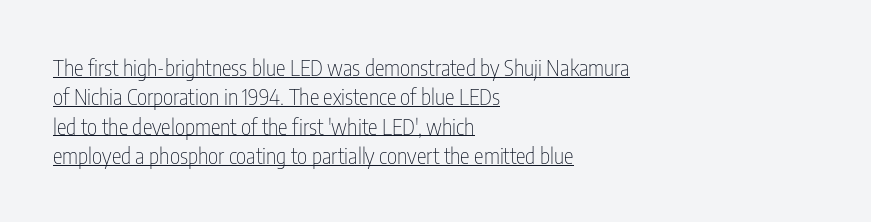
Q: Is the text bold? A: No.
Q: Is the text italic (slanted)? A: No, it is upright.
Q: Is the text underlined? A: Yes.
Q: How is the paragraph aligned? A: Left-aligned.
Q: Is the spacing between letters normal or unusually wide? A: Normal.
Q: Is the spacing between lines tight, normal or loose? A: Normal.
